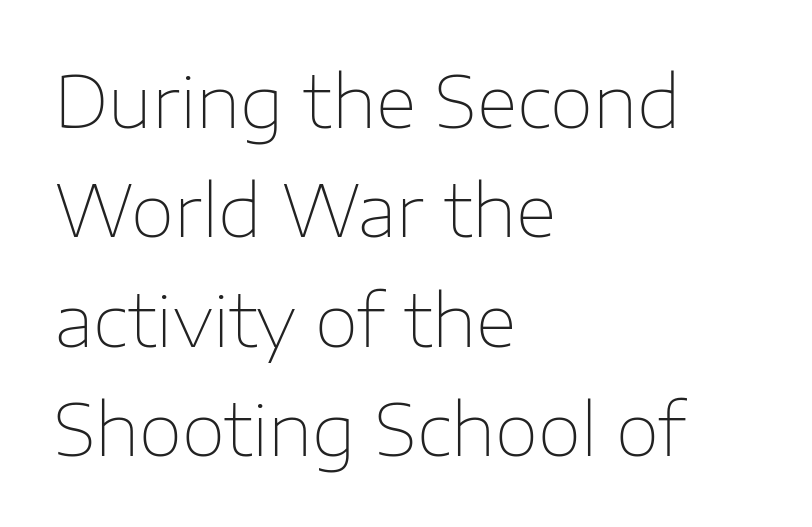
{"serif": "no", "italic": "no", "bold": "no", "weight": "thin", "width": "normal", "stroke_contrast": "low", "x_height": "medium", "monospaced": "no", "underline": "no", "align": "left", "line_spacing": "normal", "line_spacing_ratio": 1.54, "letter_spacing": "normal", "letter_spacing_em": 0.0, "glyph_px": 71}
